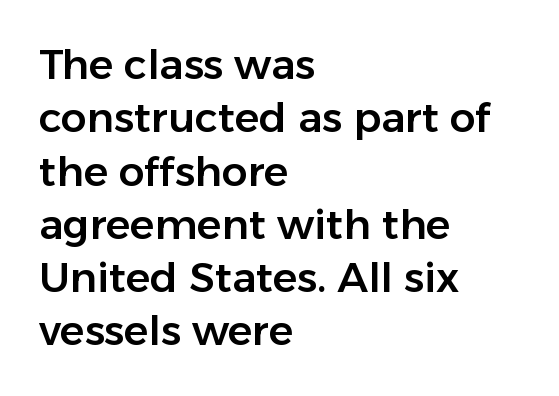
Q: Is the text italic (slanted)? A: No, it is upright.
Q: Is the typeface a serif or a sans-serif typeface? A: Sans-serif.
Q: Is the text underlined? A: No.
Q: How is the paragraph aligned? A: Left-aligned.
Q: Is the spacing between letters normal or unusually wide? A: Normal.
Q: Is the spacing between lines tight, normal or loose? A: Normal.
Q: Width (condensed, normal, or wide)? A: Normal.
Q: Stroke contrast? A: Low.
Q: x-height? A: Medium.
Q: Monospaced? A: No.
